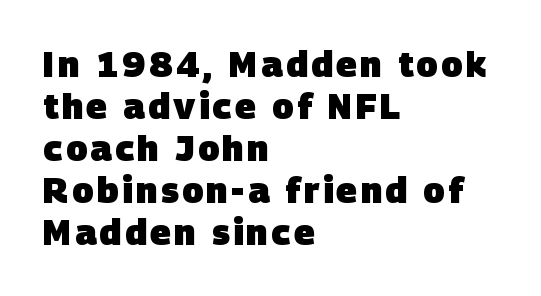
Plenty of ink on the page — the face is bold. Nobody drew a line under any word here. In CSS terms this would be text-align: left. Looks like regular typesetting: each glyph gets only the width it needs.
